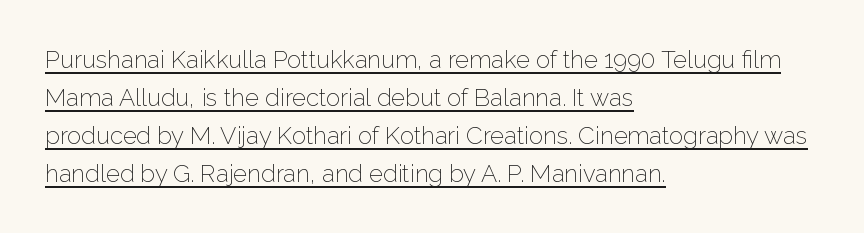
Q: Is the text bold? A: No.
Q: Is the text italic (slanted)? A: No, it is upright.
Q: Is the text underlined? A: Yes.
Q: How is the paragraph aligned? A: Left-aligned.
Q: Is the spacing between letters normal or unusually wide? A: Normal.
Q: Is the spacing between lines tight, normal or loose? A: Normal.
